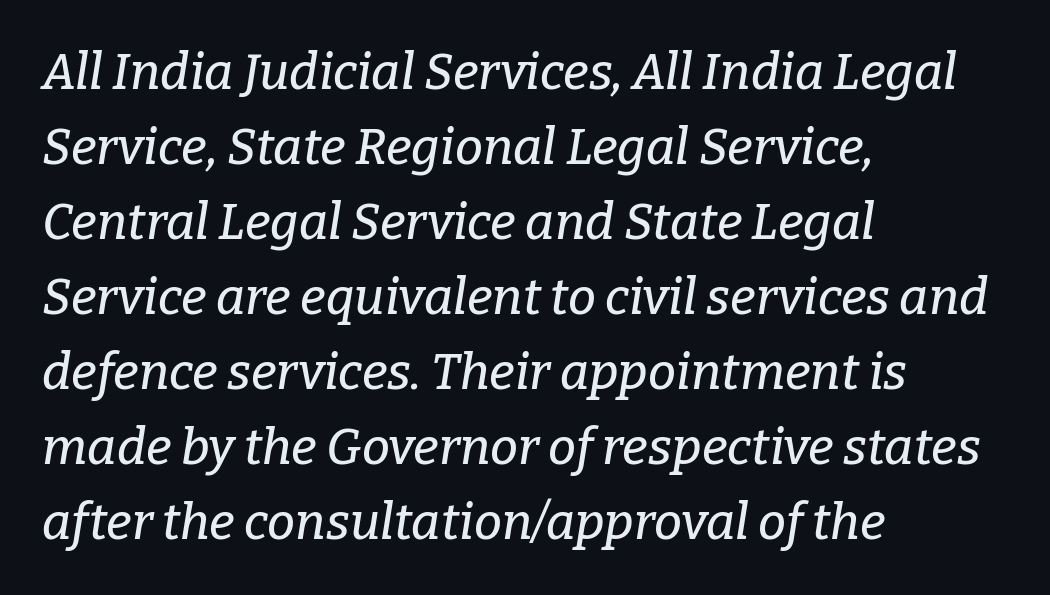
The image shows 50 px serif type, italic (leaning right); set left-aligned, normal line spacing (1.5x), normal letter spacing, not underlined; low stroke contrast and a medium x-height.
